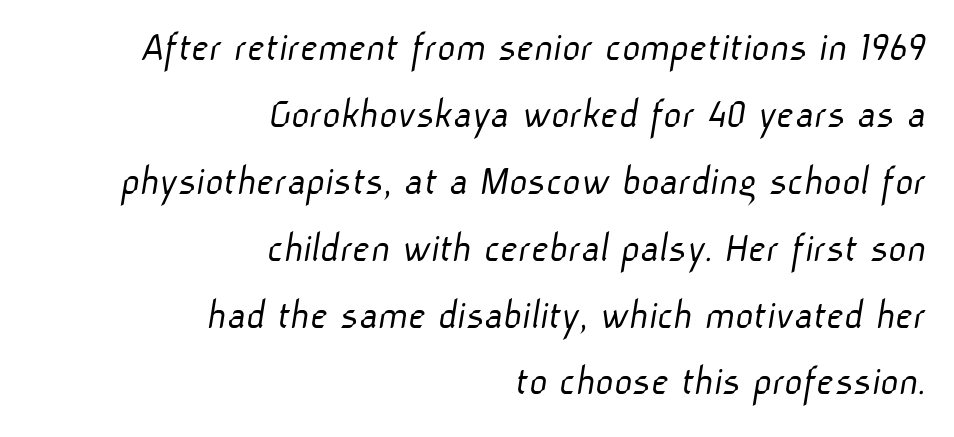
The image shows 44 px light sans-serif type; set right-aligned, normal line spacing (1.52x), normal letter spacing, not underlined; low stroke contrast and a medium x-height.
